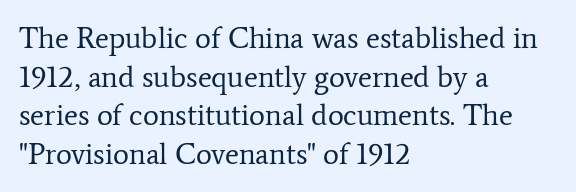
{"serif": "yes", "italic": "no", "bold": "no", "weight": "regular", "width": "normal", "stroke_contrast": "low", "x_height": "medium", "monospaced": "no", "underline": "no", "align": "left", "line_spacing": "normal", "line_spacing_ratio": 1.29, "letter_spacing": "normal", "letter_spacing_em": 0.0, "glyph_px": 30}
